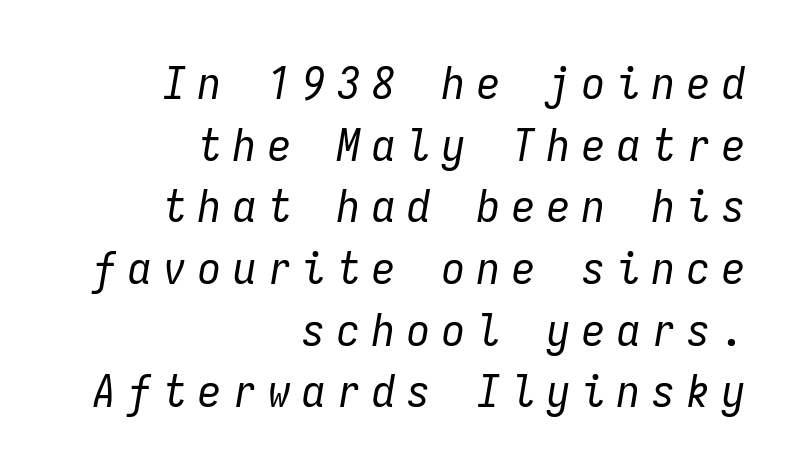
The image shows 46 px regular-weight, condensed type, italic (leaning right), monospaced; set right-aligned, normal line spacing (1.34x), unusually wide letter spacing (+0.26 em), not underlined; low stroke contrast and a medium x-height.
